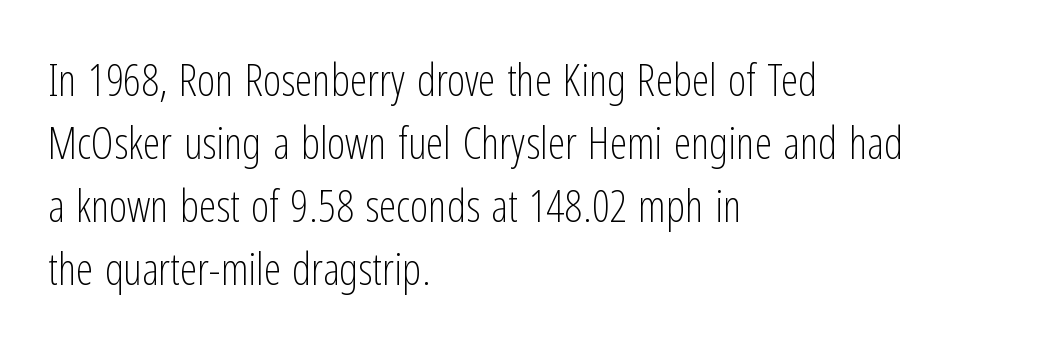
The image shows 44 px light, condensed sans-serif type, upright; set left-aligned, normal line spacing (1.43x), normal letter spacing, not underlined; low stroke contrast and a medium x-height.
